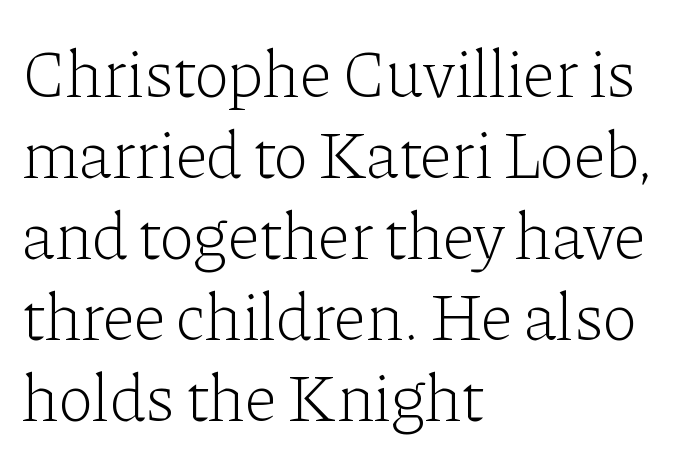
Q: Is the text bold? A: No.
Q: Is the text italic (slanted)? A: No, it is upright.
Q: Is the typeface a serif or a sans-serif typeface? A: Serif.
Q: Is the text underlined? A: No.
Q: How is the paragraph aligned? A: Left-aligned.
Q: Is the spacing between letters normal or unusually wide? A: Normal.
Q: Width (condensed, normal, or wide)? A: Normal.
Q: Stroke contrast? A: Low.
Q: x-height? A: Medium.
Q: Monospaced? A: No.
